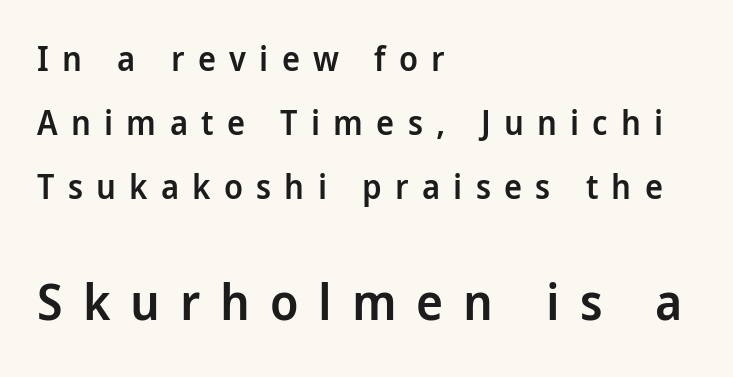
The image shows 51 px semibold, condensed sans-serif type, upright; set left-aligned, line spacing 1.88x, unusually wide letter spacing (+0.39 em), not underlined; the second (bottom) block is 1.5x larger; low stroke contrast and a large x-height.
